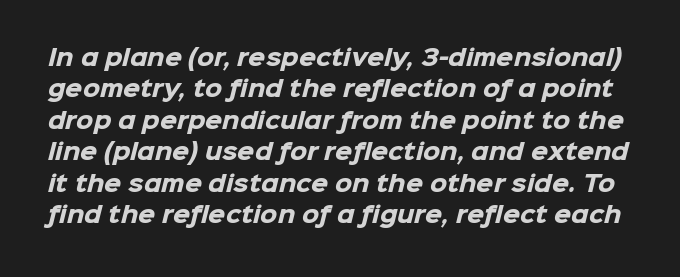
The image shows 22 px bold type; set normal line spacing (1.43x), normal letter spacing, not underlined.
